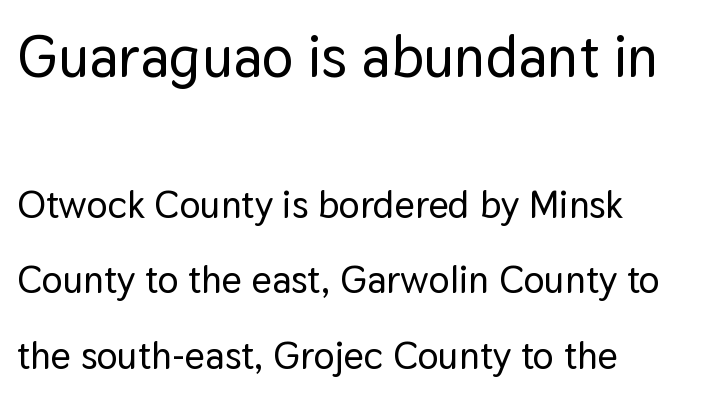
Q: Is the text italic (slanted)? A: No, it is upright.
Q: Is the typeface a serif or a sans-serif typeface? A: Sans-serif.
Q: Is the text underlined? A: No.
Q: How is the paragraph aligned? A: Left-aligned.
Q: Is the spacing between letters normal or unusually wide? A: Normal.
Q: Is the spacing between lines tight, normal or loose? A: Loose.
Q: Which block of text is set in a larger size, the first (top) or the second (bottom)? A: The first (top) one.
Q: Width (condensed, normal, or wide)? A: Normal.
Q: Stroke contrast? A: Low.
Q: x-height? A: Medium.
Q: Monospaced? A: No.
